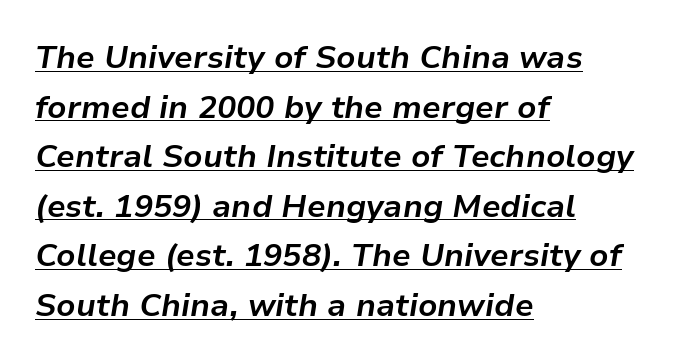
{"italic": "yes", "lean": "right", "slant_degrees": 9, "bold": "yes", "weight": "bold", "width": "normal", "stroke_contrast": "low", "x_height": "medium", "monospaced": "no", "underline": "yes", "align": "left", "line_spacing": "normal", "line_spacing_ratio": 1.55, "letter_spacing": "normal", "letter_spacing_em": 0.0, "glyph_px": 32}
